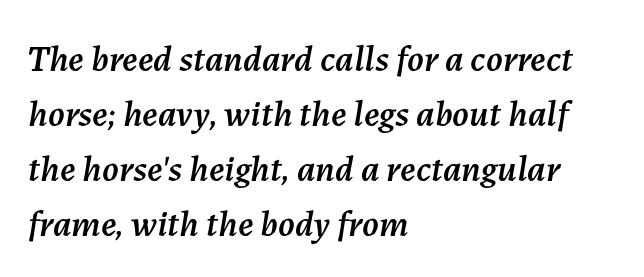
{"italic": "yes", "lean": "right", "slant_degrees": 7, "width": "normal", "stroke_contrast": "medium", "x_height": "medium", "monospaced": "no", "underline": "no", "align": "left", "line_spacing": "normal", "line_spacing_ratio": 1.49, "letter_spacing": "normal", "letter_spacing_em": 0.0, "glyph_px": 37}
